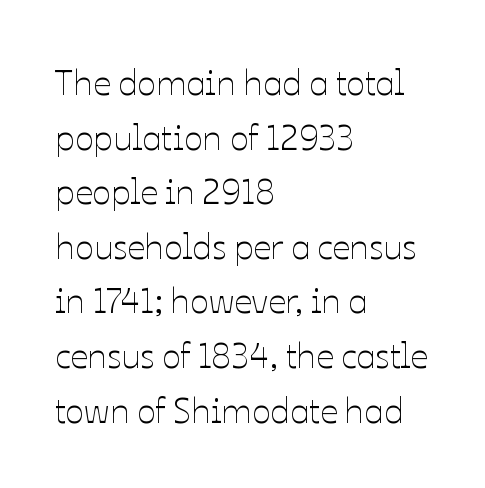
Q: Is the text bold? A: No.
Q: Is the text italic (slanted)? A: No, it is upright.
Q: Is the text underlined? A: No.
Q: How is the paragraph aligned? A: Left-aligned.
Q: Is the spacing between letters normal or unusually wide? A: Normal.
Q: Is the spacing between lines tight, normal or loose? A: Normal.
Q: Width (condensed, normal, or wide)? A: Normal.
Q: Stroke contrast? A: Low.
Q: x-height? A: Medium.
Q: Monospaced? A: No.
